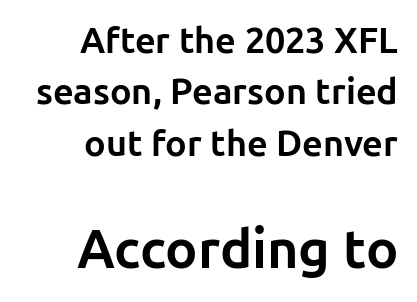
Q: Is the text bold? A: Yes.
Q: Is the text italic (slanted)? A: No, it is upright.
Q: Is the typeface a serif or a sans-serif typeface? A: Sans-serif.
Q: Is the text underlined? A: No.
Q: How is the paragraph aligned? A: Right-aligned.
Q: Is the spacing between letters normal or unusually wide? A: Normal.
Q: Is the spacing between lines tight, normal or loose? A: Normal.
Q: Which block of text is set in a larger size, the first (top) or the second (bottom)? A: The second (bottom) one.
Q: Width (condensed, normal, or wide)? A: Normal.
Q: Stroke contrast? A: Low.
Q: x-height? A: Medium.
Q: Monospaced? A: No.
